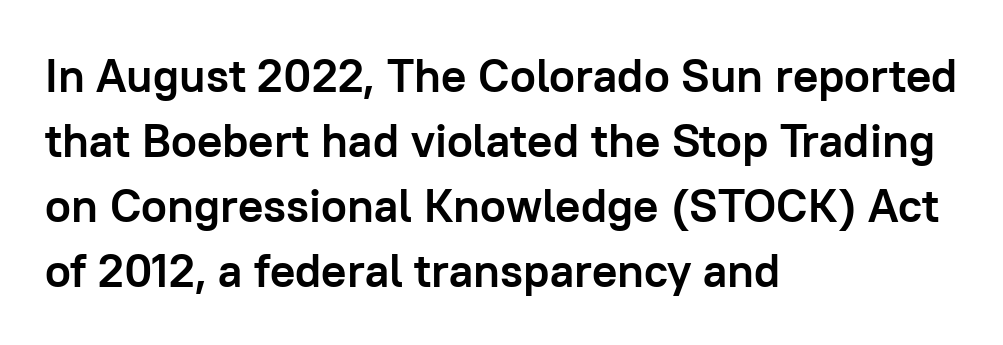
{"serif": "no", "italic": "no", "bold": "yes", "weight": "semibold", "width": "normal", "stroke_contrast": "low", "x_height": "medium", "monospaced": "no", "underline": "no", "align": "left", "line_spacing": "normal", "line_spacing_ratio": 1.38, "letter_spacing": "normal", "letter_spacing_em": 0.0, "glyph_px": 47}
